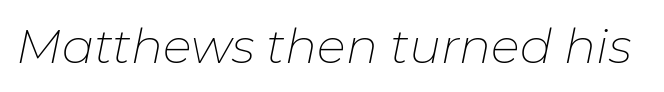
Rule under the text: the space is simply empty. The face looks like a standard text weight, possibly lighter. Looks like regular typesetting: each glyph gets only the width it needs. There's an unmistakable incline to the writing here.
